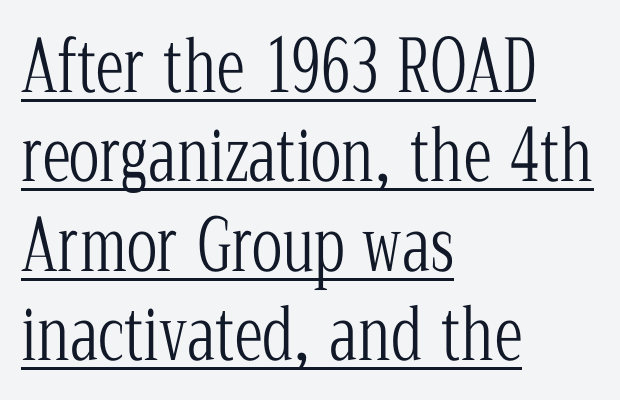
{"serif": "yes", "italic": "no", "bold": "no", "weight": "light", "width": "condensed", "stroke_contrast": "low", "x_height": "medium", "monospaced": "no", "underline": "yes", "align": "left", "line_spacing": "normal", "line_spacing_ratio": 1.26, "letter_spacing": "normal", "letter_spacing_em": 0.0, "glyph_px": 71}
